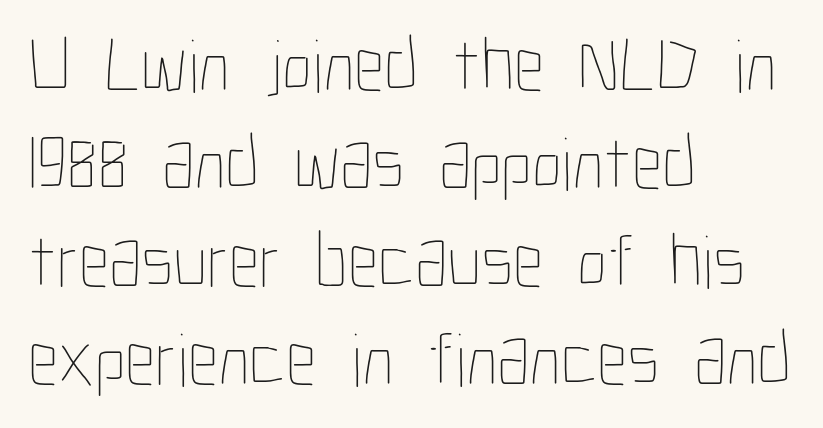
Q: Is the text bold? A: No.
Q: Is the text italic (slanted)? A: No, it is upright.
Q: Is the text underlined? A: No.
Q: How is the paragraph aligned? A: Left-aligned.
Q: Is the spacing between letters normal or unusually wide? A: Normal.
Q: Is the spacing between lines tight, normal or loose? A: Normal.
Q: Width (condensed, normal, or wide)? A: Condensed.
Q: Stroke contrast? A: Low.
Q: x-height? A: Medium.
Q: Monospaced? A: No.
